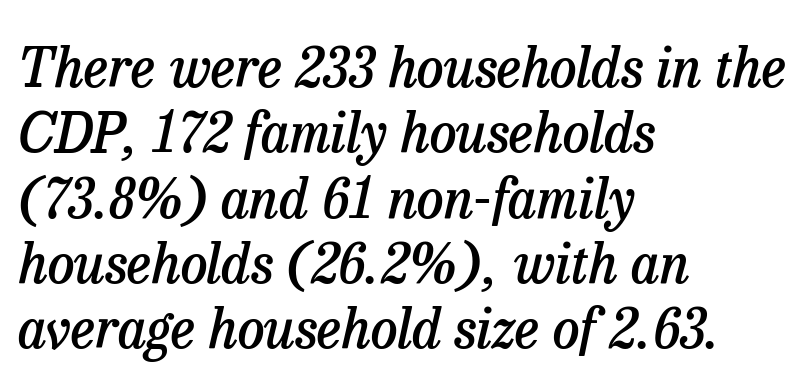
{"serif": "yes", "italic": "yes", "lean": "right", "slant_degrees": 13, "bold": "semi", "weight": "semibold", "width": "normal", "stroke_contrast": "low", "x_height": "medium", "monospaced": "no", "underline": "no", "align": "left", "line_spacing_ratio": 1.21, "letter_spacing": "normal", "letter_spacing_em": 0.0, "glyph_px": 54}
